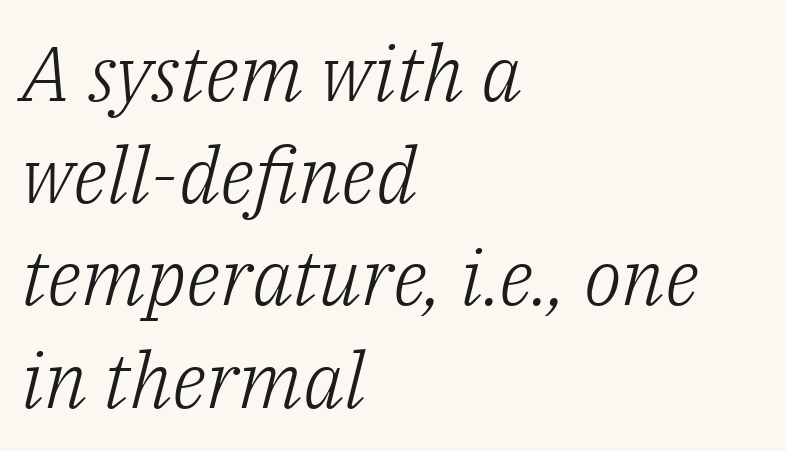
Q: Is the text bold? A: No.
Q: Is the text italic (slanted)? A: Yes, it leans right by about 14 degrees.
Q: Is the typeface a serif or a sans-serif typeface? A: Serif.
Q: Is the text underlined? A: No.
Q: How is the paragraph aligned? A: Left-aligned.
Q: Is the spacing between letters normal or unusually wide? A: Normal.
Q: Is the spacing between lines tight, normal or loose? A: Normal.
Q: Width (condensed, normal, or wide)? A: Normal.
Q: Stroke contrast? A: Low.
Q: x-height? A: Medium.
Q: Monospaced? A: No.
